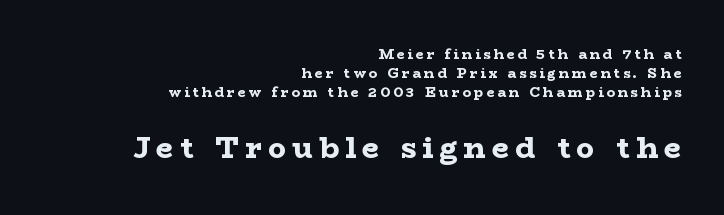
{"serif": "yes", "italic": "no", "bold": "yes", "weight": "bold", "width": "wide", "stroke_contrast": "low", "x_height": "medium", "monospaced": "no", "underline": "no", "align": "right", "line_spacing": "normal", "line_spacing_ratio": 1.36, "letter_spacing": "wide", "letter_spacing_em": 0.21, "larger_block": "second", "size_ratio": 2.14, "glyph_px": 30}
